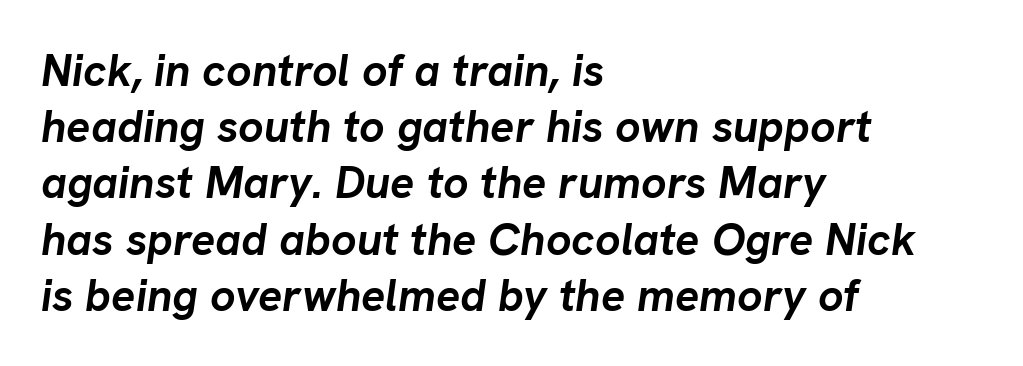
{"italic": "yes", "lean": "right", "slant_degrees": 8, "bold": "yes", "weight": "semibold", "width": "normal", "stroke_contrast": "low", "x_height": "medium", "monospaced": "no", "underline": "no", "align": "left", "line_spacing": "normal", "line_spacing_ratio": 1.25, "letter_spacing": "normal", "letter_spacing_em": 0.0, "glyph_px": 45}
